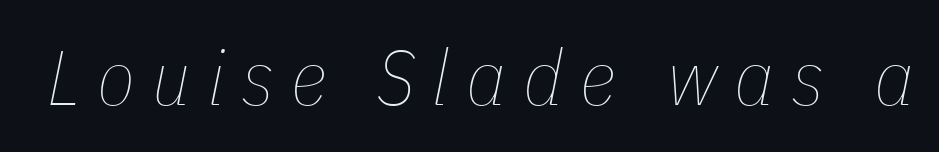
Q: Is the text bold? A: No.
Q: Is the text italic (slanted)? A: Yes, it leans right by about 11 degrees.
Q: Is the text underlined? A: No.
Q: Is the spacing between letters normal or unusually wide? A: Unusually wide.
Q: Width (condensed, normal, or wide)? A: Condensed.
Q: Stroke contrast? A: Low.
Q: x-height? A: Medium.
Q: Monospaced? A: No.
